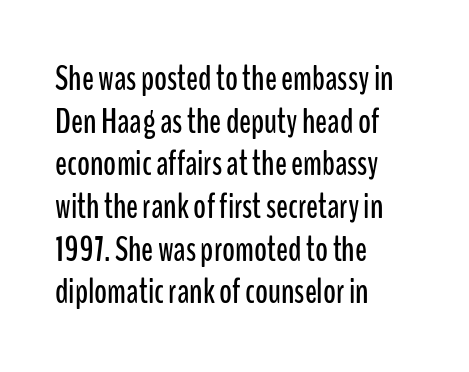
{"serif": "no", "italic": "no", "width": "condensed", "stroke_contrast": "low", "x_height": "medium", "monospaced": "no", "underline": "no", "align": "left", "line_spacing_ratio": 1.22, "letter_spacing": "normal", "letter_spacing_em": 0.0, "glyph_px": 35}
